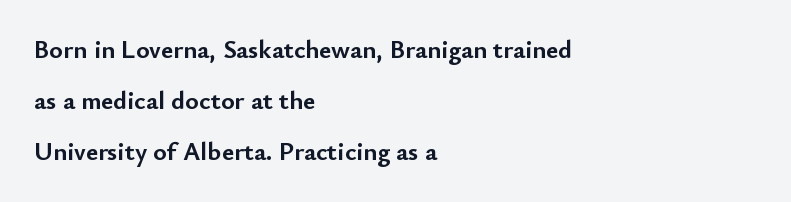
{"italic": "no", "bold": "yes", "underline": "no", "align": "left", "line_spacing": "loose", "line_spacing_ratio": 1.96, "letter_spacing": "normal", "letter_spacing_em": 0.0, "glyph_px": 26}
